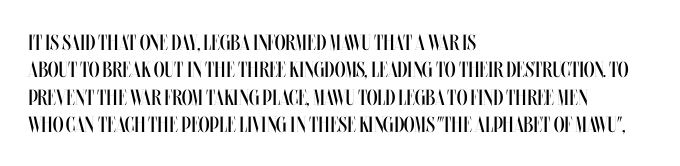
Counters stay open thanks to moderate or lighter strokes. All the whitespace from short lines collects on the right. Normally led — the rows are evenly, conventionally spaced. The glyphs are unaccompanied by any horizontal stroke below them.
